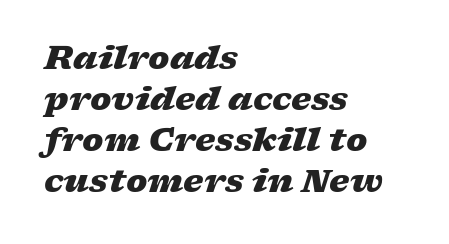
Q: Is the text bold? A: Yes.
Q: Is the text italic (slanted)? A: Yes, it leans right by about 17 degrees.
Q: Is the text underlined? A: No.
Q: How is the paragraph aligned? A: Left-aligned.
Q: Is the spacing between letters normal or unusually wide? A: Normal.
Q: Is the spacing between lines tight, normal or loose? A: Normal.
Q: Width (condensed, normal, or wide)? A: Wide.
Q: Stroke contrast? A: Low.
Q: x-height? A: Medium.
Q: Monospaced? A: No.
